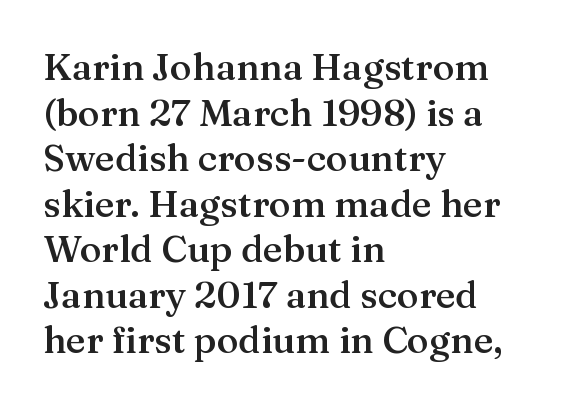
Q: Is the text bold? A: Semi-bold.
Q: Is the text italic (slanted)? A: No, it is upright.
Q: Is the typeface a serif or a sans-serif typeface? A: Serif.
Q: Is the text underlined? A: No.
Q: How is the paragraph aligned? A: Left-aligned.
Q: Is the spacing between letters normal or unusually wide? A: Normal.
Q: Width (condensed, normal, or wide)? A: Normal.
Q: Stroke contrast? A: Medium.
Q: x-height? A: Medium.
Q: Monospaced? A: No.
